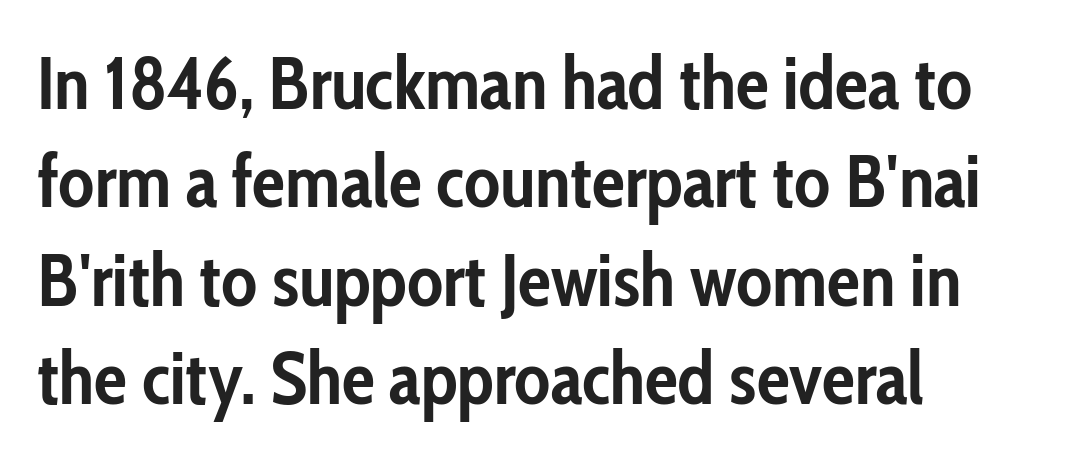
Chunky letters — that's bold for sure. Characters remain perfectly vertical along every line. This sample has the flowing, uneven cadence of proportional lettering. What stands out about the letter spacing? Nothing — it is the standard amount. The designer left line spacing at the default.
